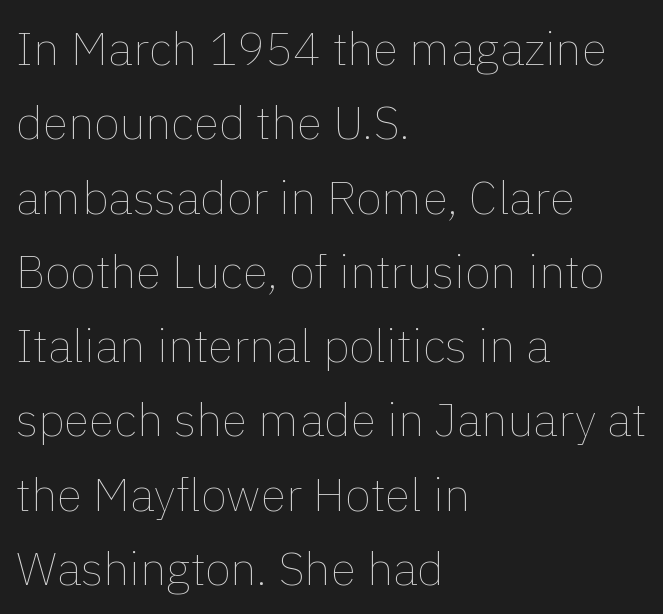
Glance below the letters and you will spot only blank space. Does the lettering tilt? It doesn't — this is upright. Leading: standard. The letters advance in unequal steps, a hallmark of proportional type. Default kerning and tracking; the words read as compact shapes. The text block is weighted toward the left margin, trailing off unevenly rightward.
